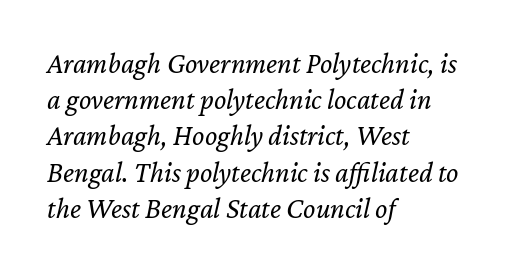
The image shows 29 px regular-weight type, italic (leaning right); set left-aligned, normal line spacing (1.25x), normal letter spacing, not underlined; low stroke contrast and a medium x-height.
